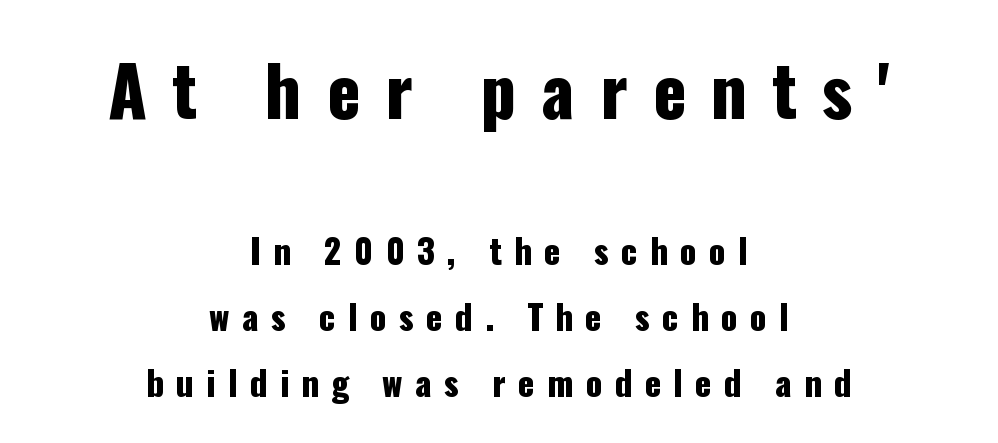
This sample is center-justified, so both line endings float freely. In terms of leading, this rendering errs on the spacious side. Characters follow at a spacing far wider than the type designer built in. These lines are rendered in a variable-pitch font. This is the regular roman posture of the typeface.
